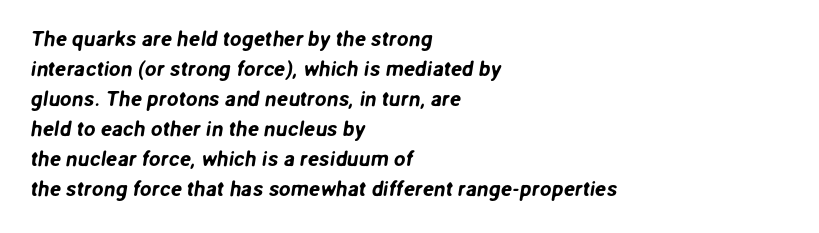
The image shows 21 px text type; set left-aligned, normal line spacing (1.43x), normal letter spacing, not underlined.
